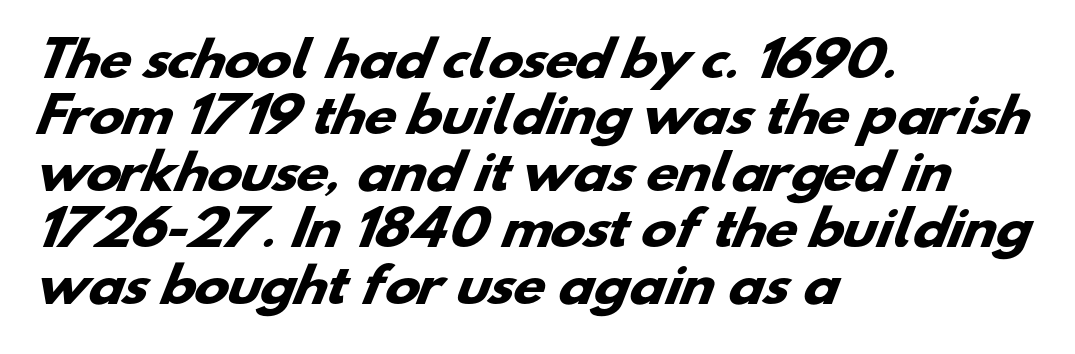
Letter spacing: default. The baseline area is clear. Summary of weight: heavy, a full bold. Notice how the passage keeps a crisp vertical edge on the left only.
